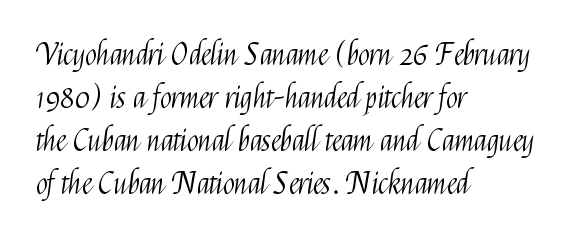
Q: Is the text bold? A: No.
Q: Is the text italic (slanted)? A: Yes.
Q: Is the typeface a serif or a sans-serif typeface? A: Sans-serif.
Q: Is the text underlined? A: No.
Q: How is the paragraph aligned? A: Left-aligned.
Q: Is the spacing between letters normal or unusually wide? A: Normal.
Q: Is the spacing between lines tight, normal or loose? A: Normal.
Q: Width (condensed, normal, or wide)? A: Condensed.
Q: Stroke contrast? A: Medium.
Q: x-height? A: Medium.
Q: Monospaced? A: No.
